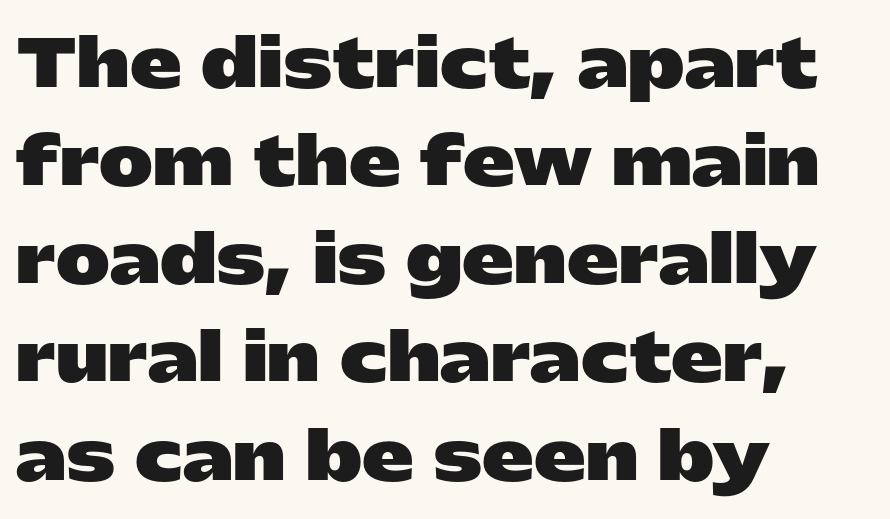
{"serif": "no", "italic": "no", "bold": "yes", "weight": "heavy", "width": "wide", "stroke_contrast": "low", "x_height": "medium", "monospaced": "no", "underline": "no", "align": "left", "line_spacing": "normal", "line_spacing_ratio": 1.51, "letter_spacing": "normal", "letter_spacing_em": 0.0, "glyph_px": 65}
